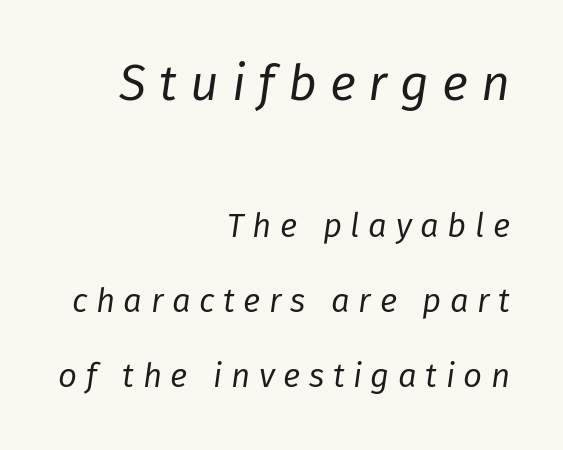
Leftover space on each line is placed entirely before the opening word. Only glyphs here, with clear space below each row. Horizontal bands of white between lines are thick stripes. The lettering tilts uniformly, giving the passage an italic look. Here the designer chose a conventional face with non-uniform glyph widths.
